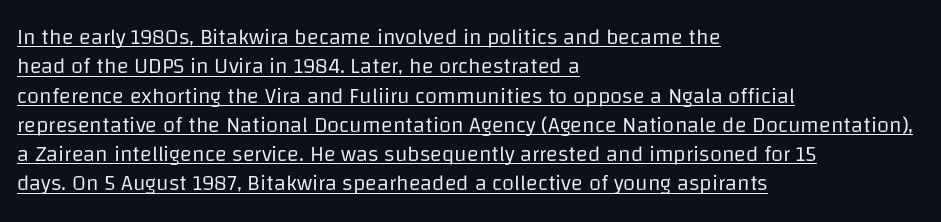
Q: Is the text bold? A: No.
Q: Is the text italic (slanted)? A: No, it is upright.
Q: Is the text underlined? A: Yes.
Q: How is the paragraph aligned? A: Left-aligned.
Q: Is the spacing between letters normal or unusually wide? A: Normal.
Q: Is the spacing between lines tight, normal or loose? A: Normal.
